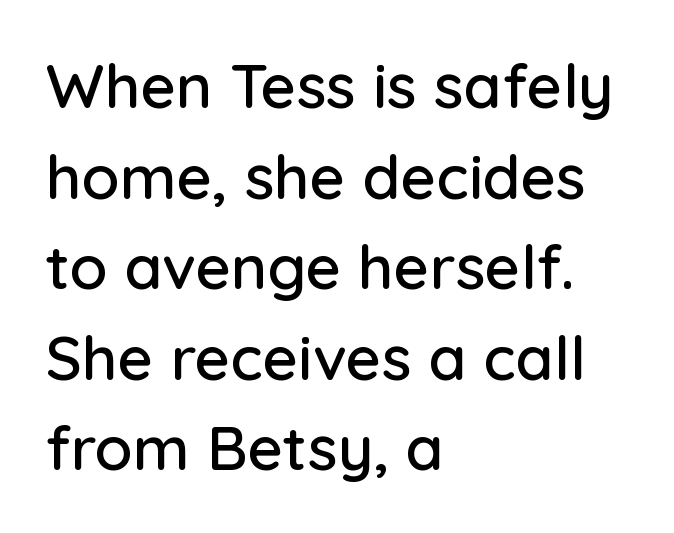
The image shows 62 px sans-serif type, upright; set left-aligned, normal line spacing (1.46x), normal letter spacing, not underlined; low stroke contrast and a medium x-height.
